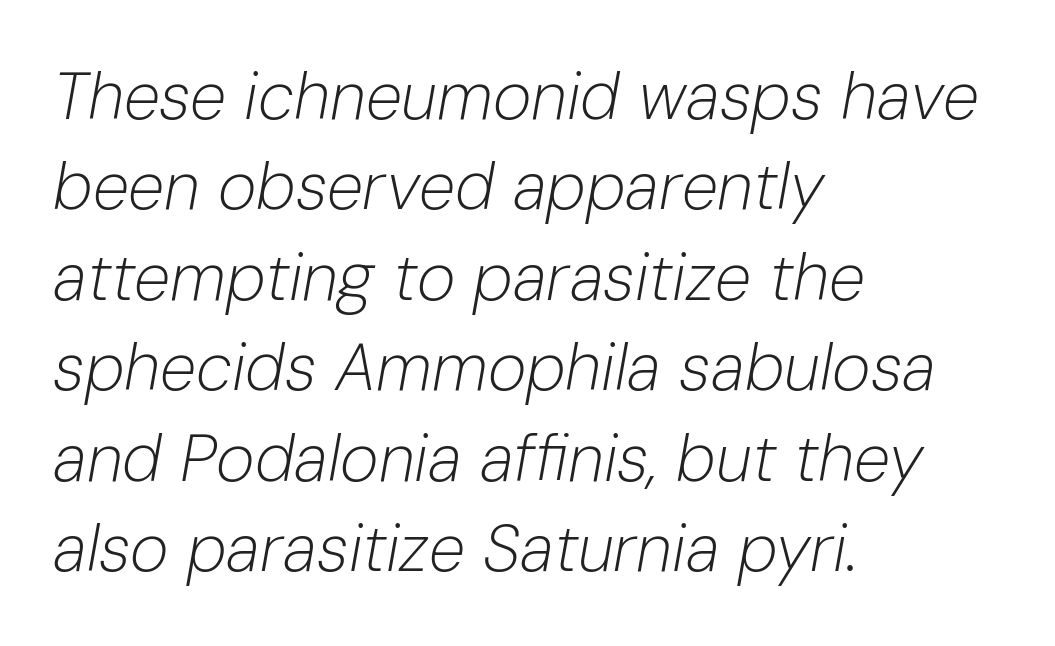
The image shows 66 px light type, italic (leaning right); set left-aligned, normal line spacing (1.37x), normal letter spacing, not underlined; low stroke contrast and a medium x-height.
